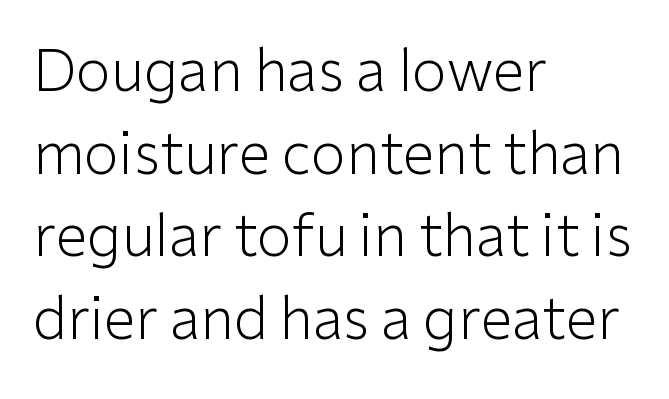
Q: Is the text bold? A: No.
Q: Is the text italic (slanted)? A: No, it is upright.
Q: Is the typeface a serif or a sans-serif typeface? A: Sans-serif.
Q: Is the text underlined? A: No.
Q: How is the paragraph aligned? A: Left-aligned.
Q: Is the spacing between letters normal or unusually wide? A: Normal.
Q: Is the spacing between lines tight, normal or loose? A: Normal.
Q: Width (condensed, normal, or wide)? A: Normal.
Q: Stroke contrast? A: Low.
Q: x-height? A: Medium.
Q: Monospaced? A: No.
